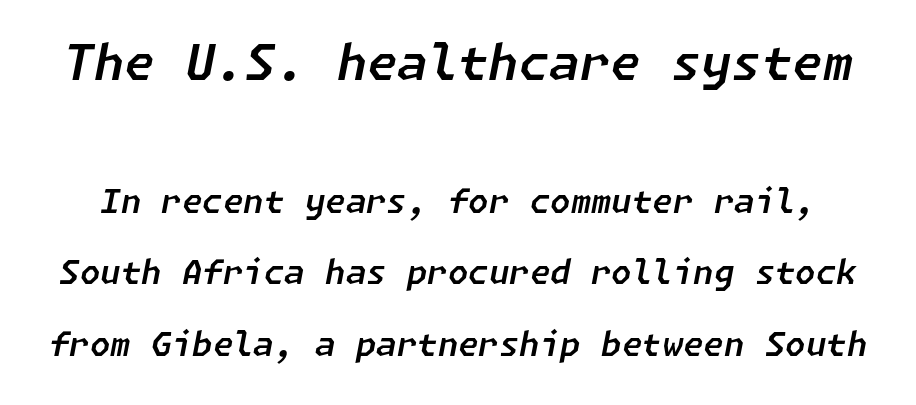
The image shows 49 px text type, italic (leaning right); set loose line spacing (2.17x), normal letter spacing, not underlined; the first (top) block is 1.48x larger; low stroke contrast and a medium x-height.
